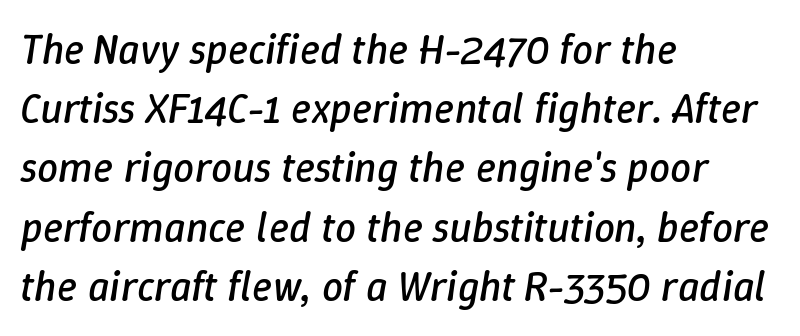
Q: Is the text bold? A: No.
Q: Is the text italic (slanted)? A: Yes, it leans right by about 9 degrees.
Q: Is the text underlined? A: No.
Q: How is the paragraph aligned? A: Left-aligned.
Q: Is the spacing between letters normal or unusually wide? A: Normal.
Q: Is the spacing between lines tight, normal or loose? A: Normal.
Q: Width (condensed, normal, or wide)? A: Normal.
Q: Stroke contrast? A: Low.
Q: x-height? A: Medium.
Q: Monospaced? A: No.
